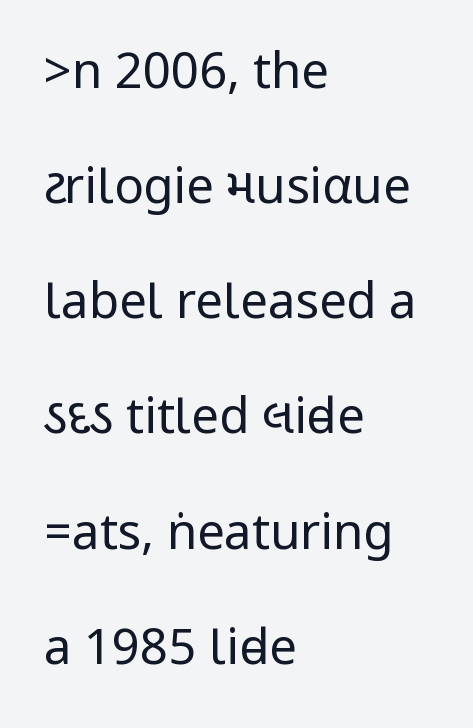
Q: Is the text bold? A: No.
Q: Is the text italic (slanted)? A: No, it is upright.
Q: Is the typeface a serif or a sans-serif typeface? A: Sans-serif.
Q: Is the text underlined? A: No.
Q: How is the paragraph aligned? A: Left-aligned.
Q: Is the spacing between letters normal or unusually wide? A: Normal.
Q: Is the spacing between lines tight, normal or loose? A: Loose.
Q: Width (condensed, normal, or wide)? A: Condensed.
Q: Stroke contrast? A: Low.
